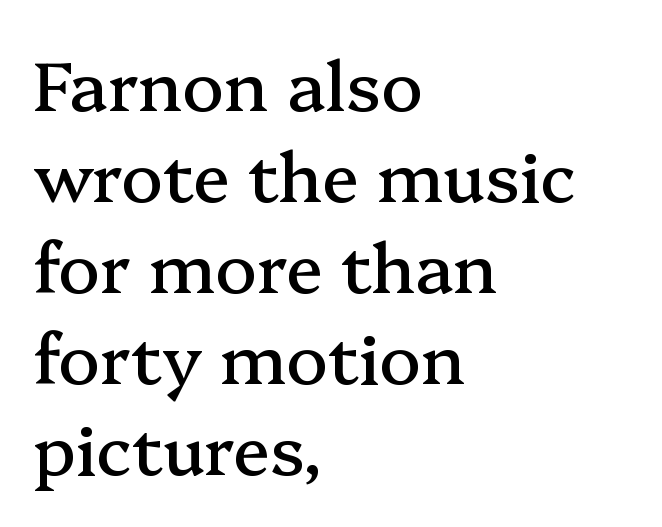
The axis of the letterforms is exactly vertical. The gap between lines stays unmarked. Compared with typical body copy, the letter spacing here is the same. Teacher's note: observe the even left margin — that is flush-left alignment.
